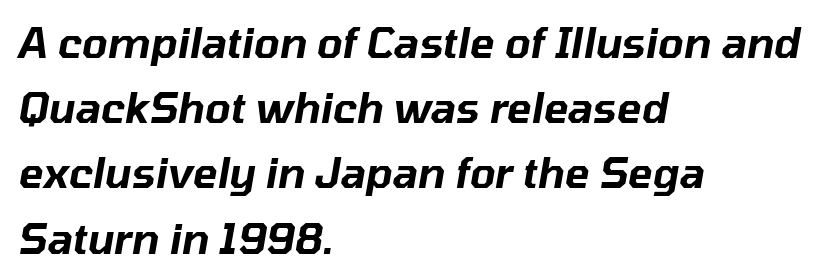
The image shows 41 px text type, italic (leaning right); set left-aligned, normal line spacing (1.59x), normal letter spacing, not underlined; low stroke contrast and a medium x-height.
